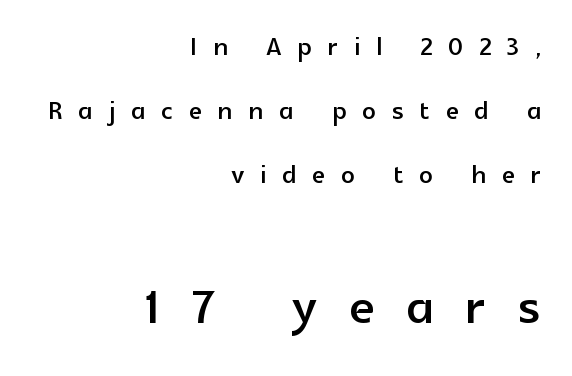
The rag falls on the left side of this text block. The type sits square on the baseline with zero lean. Each letter's strokes conclude bluntly, with no projecting serifs. You could not count columns in this text — the font is proportionally spaced. The baseline area is clear. Is the letter spacing exaggerated? Yes — the characters are pushed far apart.
